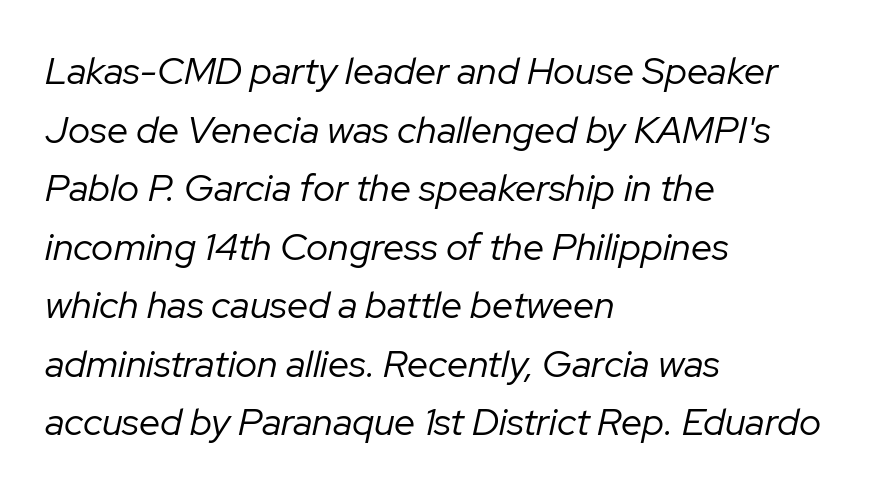
{"italic": "yes", "lean": "right", "slant_degrees": 12, "bold": "no", "weight": "regular", "width": "normal", "stroke_contrast": "low", "x_height": "medium", "monospaced": "no", "underline": "no", "align": "left", "line_spacing": "normal", "line_spacing_ratio": 1.54, "letter_spacing": "normal", "letter_spacing_em": 0.0, "glyph_px": 38}
